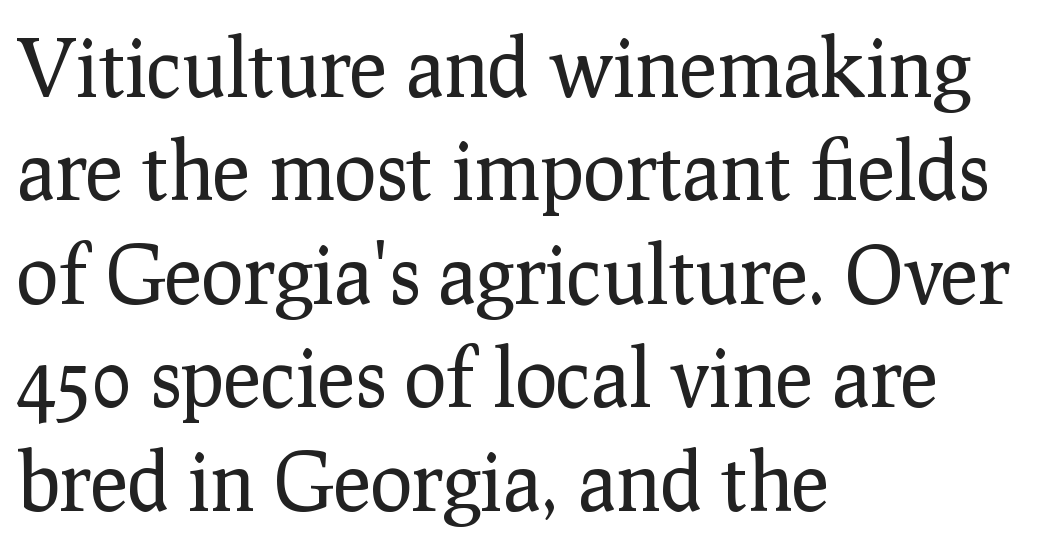
These glyphs show unthickened strokes, regular width or finer. Note: serifs present on the glyphs. Think of a printed novel: that variable character pitch is what you see here. No word sits above an underline.
